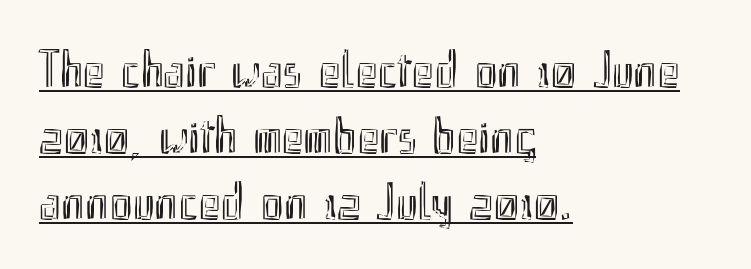
{"italic": "no", "width": "condensed", "x_height": "small", "monospaced": "no", "underline": "yes", "align": "left", "line_spacing": "normal", "line_spacing_ratio": 1.25, "letter_spacing": "normal", "letter_spacing_em": 0.0, "glyph_px": 53}
